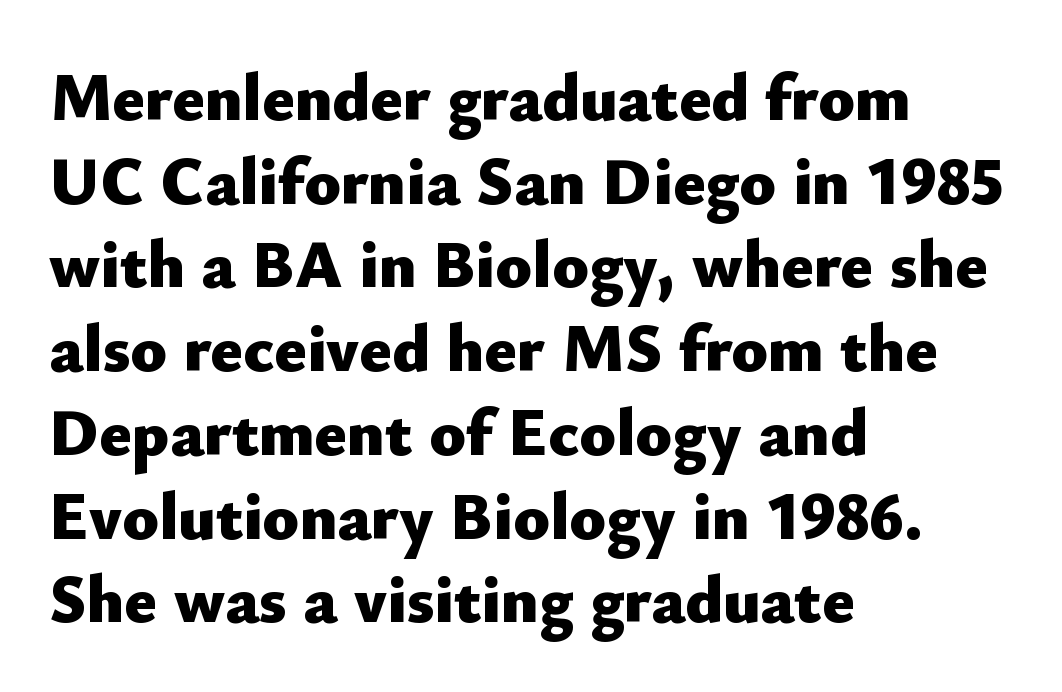
Q: Is the text bold? A: Yes.
Q: Is the text italic (slanted)? A: No, it is upright.
Q: Is the typeface a serif or a sans-serif typeface? A: Sans-serif.
Q: Is the text underlined? A: No.
Q: How is the paragraph aligned? A: Left-aligned.
Q: Is the spacing between letters normal or unusually wide? A: Normal.
Q: Is the spacing between lines tight, normal or loose? A: Normal.
Q: Width (condensed, normal, or wide)? A: Normal.
Q: Stroke contrast? A: Low.
Q: x-height? A: Small.
Q: Monospaced? A: No.
